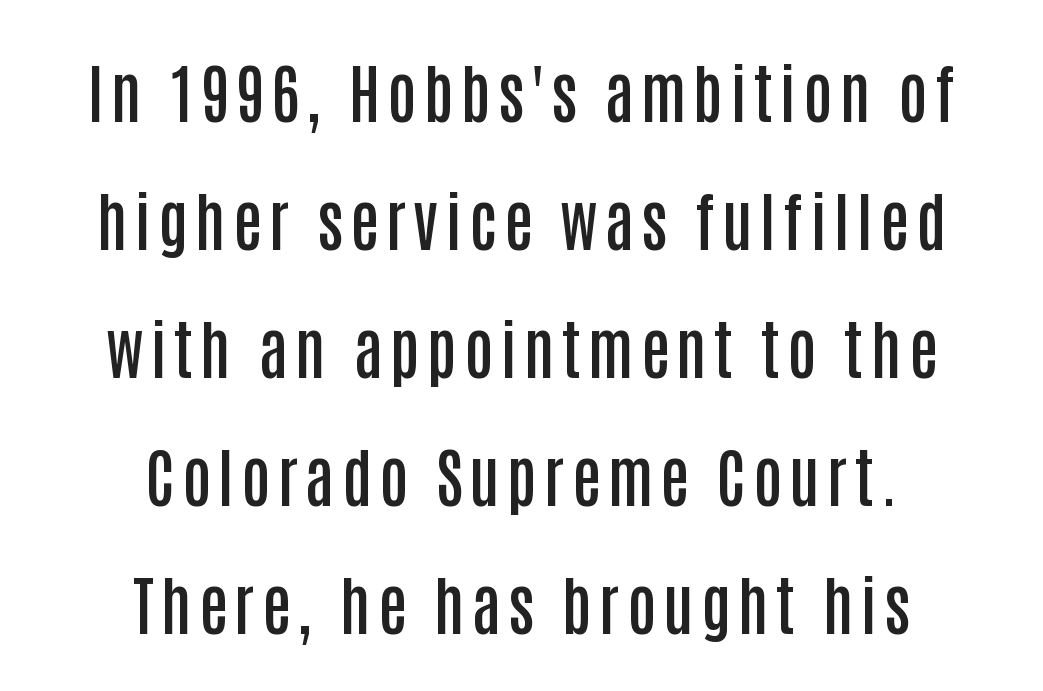
{"serif": "no", "italic": "no", "bold": "semi", "weight": "semibold", "width": "condensed", "stroke_contrast": "low", "x_height": "large", "monospaced": "no", "underline": "no", "align": "center", "line_spacing": "loose", "line_spacing_ratio": 2.0, "glyph_px": 64}
